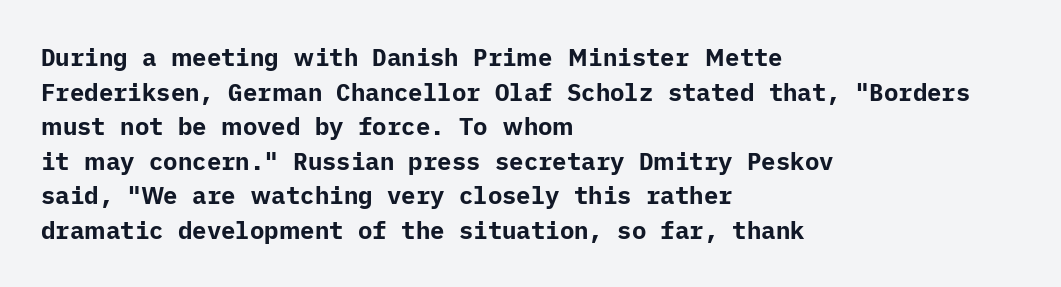
Rule under the text: the space is simply empty. Nothing unusual about the tracking: characters are spaced as the font intends. Leading: standard. This sample uses an upright cut, with every glyph sitting square on the baseline. Set as a true bold cut, around the 700 mark. Line beginnings align vertically; line endings do not.
